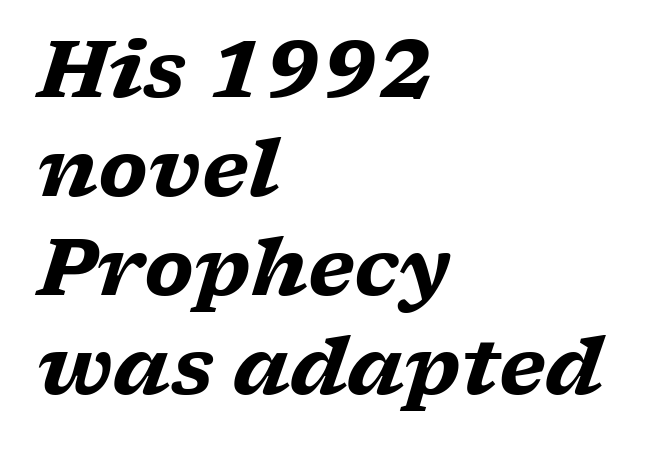
Q: Is the text bold? A: Yes.
Q: Is the text italic (slanted)? A: Yes, it leans right by about 17 degrees.
Q: Is the typeface a serif or a sans-serif typeface? A: Serif.
Q: Is the text underlined? A: No.
Q: How is the paragraph aligned? A: Left-aligned.
Q: Is the spacing between letters normal or unusually wide? A: Normal.
Q: Is the spacing between lines tight, normal or loose? A: Normal.
Q: Width (condensed, normal, or wide)? A: Wide.
Q: Stroke contrast? A: Low.
Q: x-height? A: Medium.
Q: Monospaced? A: No.
